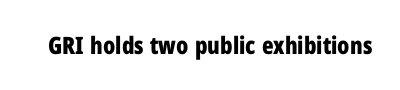
{"italic": "no", "bold": "yes", "underline": "no", "letter_spacing": "normal", "letter_spacing_em": 0.0, "glyph_px": 24}
